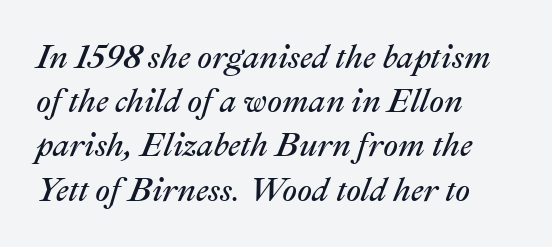
The image shows 33 px regular-weight type, italic (leaning right); set left-aligned, normal line spacing (1.34x), normal letter spacing, not underlined; medium stroke contrast and a medium x-height.
